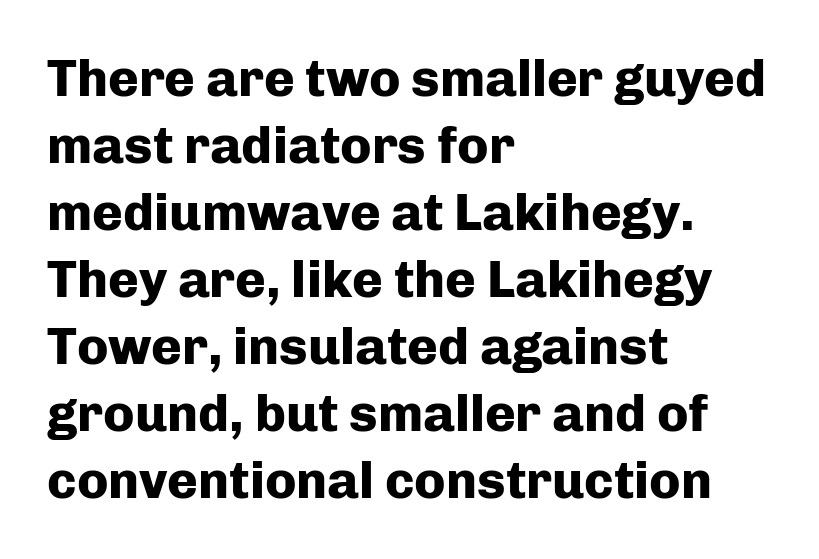
Q: Is the text bold? A: Yes.
Q: Is the text italic (slanted)? A: No, it is upright.
Q: Is the typeface a serif or a sans-serif typeface? A: Sans-serif.
Q: Is the text underlined? A: No.
Q: How is the paragraph aligned? A: Left-aligned.
Q: Is the spacing between letters normal or unusually wide? A: Normal.
Q: Is the spacing between lines tight, normal or loose? A: Normal.
Q: Width (condensed, normal, or wide)? A: Normal.
Q: Stroke contrast? A: Low.
Q: x-height? A: Medium.
Q: Monospaced? A: No.
